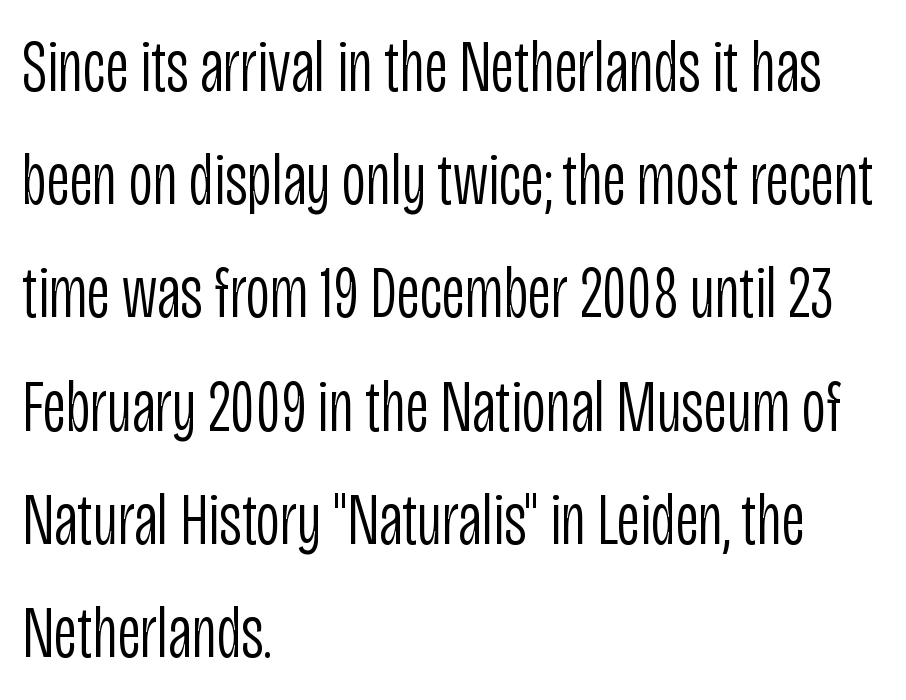
Vertical stems look standard width or narrower in stroke. Decoration check: the copy has no underline. Baseline-to-baseline distance is the conventional proportion of letter height. Horizontal alignment here is leftward, the default for most running prose. Stroke terminals: plain, sans-serif. The horizontal fit of the characters is conventional and even.
